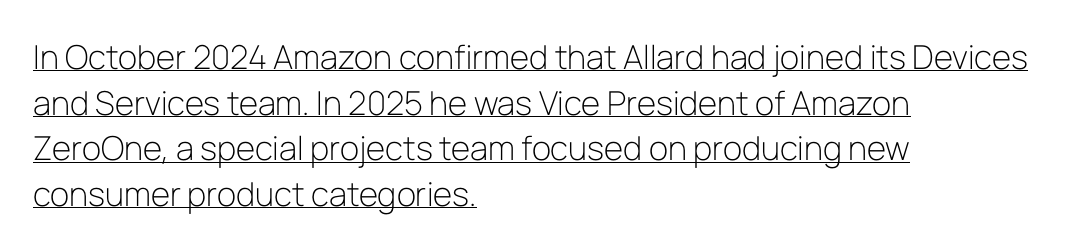
The image shows 33 px light sans-serif type, upright; set left-aligned, normal line spacing (1.38x), normal letter spacing, underlined; low stroke contrast and a medium x-height.
